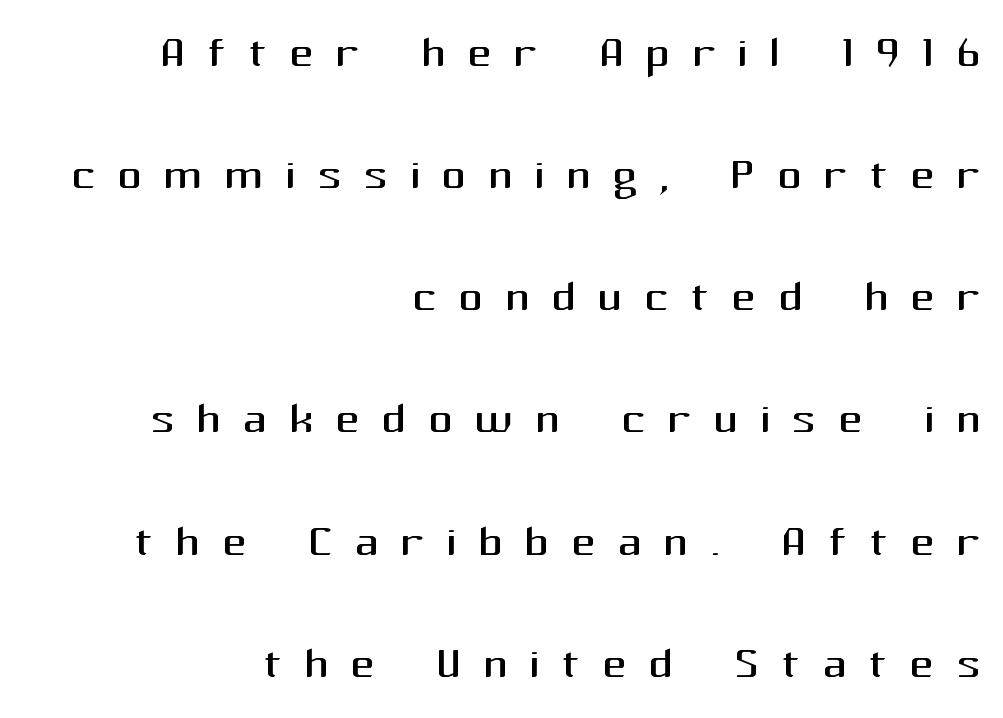
Each word looks stretched out because of the extra space between its letters. The rendering uses natural spacing where letterforms have individual widths. On a weight scale, this lands at 450 or below. The zone under the glyphs is completely vacant. A roman cut, with each character standing at attention.
